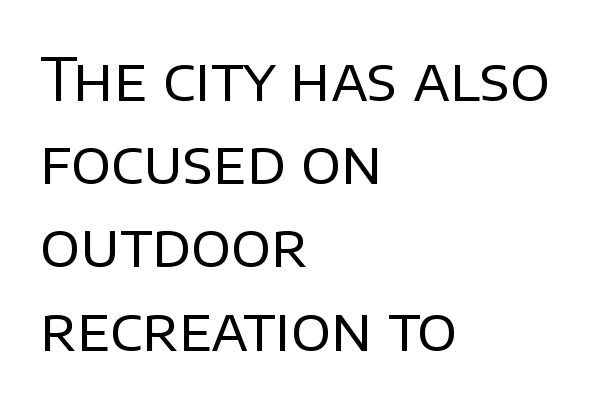
{"serif": "no", "italic": "no", "bold": "no", "weight": "regular", "width": "normal", "stroke_contrast": "low", "x_height": "large", "monospaced": "no", "underline": "no", "align": "left", "line_spacing": "normal", "line_spacing_ratio": 1.41, "letter_spacing": "normal", "letter_spacing_em": 0.0, "glyph_px": 59}
